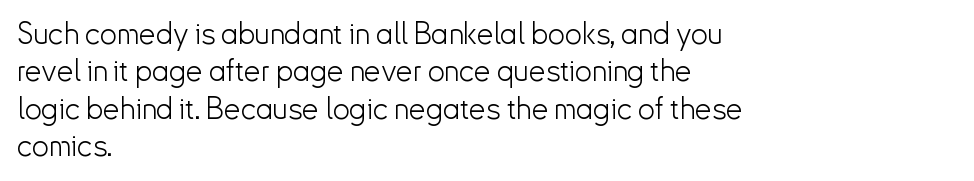
Q: Is the text bold? A: No.
Q: Is the text italic (slanted)? A: No, it is upright.
Q: Is the typeface a serif or a sans-serif typeface? A: Sans-serif.
Q: Is the text underlined? A: No.
Q: How is the paragraph aligned? A: Left-aligned.
Q: Is the spacing between letters normal or unusually wide? A: Normal.
Q: Is the spacing between lines tight, normal or loose? A: Normal.
Q: Width (condensed, normal, or wide)? A: Normal.
Q: Stroke contrast? A: Low.
Q: x-height? A: Small.
Q: Monospaced? A: No.
